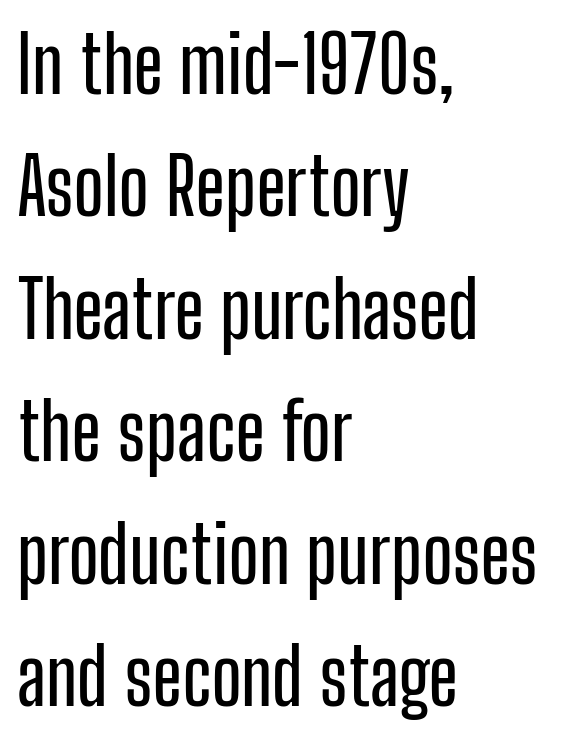
The image shows 78 px condensed sans-serif type, upright; set left-aligned, normal line spacing (1.57x), normal letter spacing, not underlined; low stroke contrast and a medium x-height.
